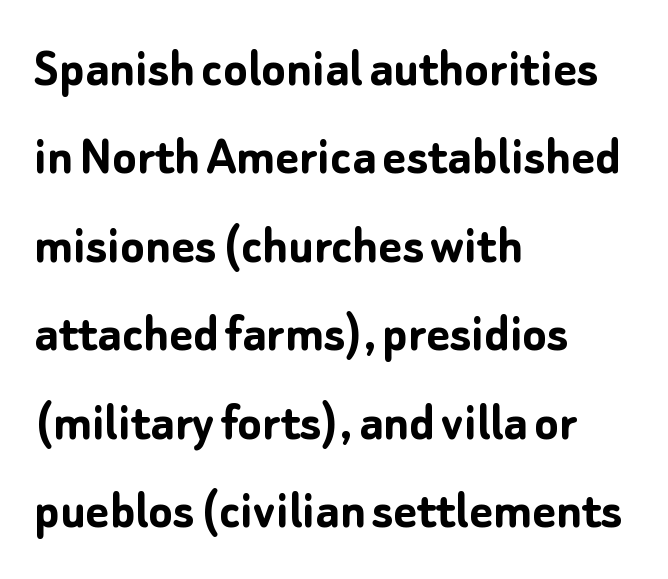
The image shows 56 px semibold sans-serif type, upright; set left-aligned, normal line spacing (1.58x), normal letter spacing, not underlined; low stroke contrast and a medium x-height.
